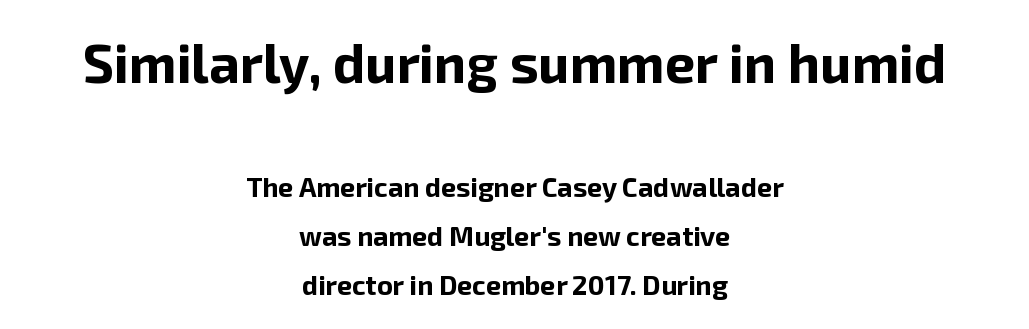
Q: Is the text bold? A: Yes.
Q: Is the text italic (slanted)? A: No, it is upright.
Q: Is the typeface a serif or a sans-serif typeface? A: Sans-serif.
Q: Is the text underlined? A: No.
Q: How is the paragraph aligned? A: Centered.
Q: Is the spacing between letters normal or unusually wide? A: Normal.
Q: Which block of text is set in a larger size, the first (top) or the second (bottom)? A: The first (top) one.
Q: Width (condensed, normal, or wide)? A: Normal.
Q: Stroke contrast? A: Low.
Q: x-height? A: Medium.
Q: Monospaced? A: No.
